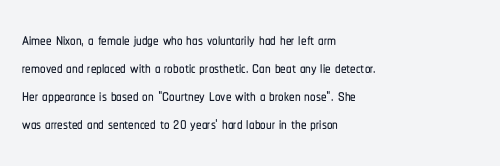
{"italic": "no", "underline": "no", "align": "left", "line_spacing": "normal", "line_spacing_ratio": 1.28, "letter_spacing": "normal", "letter_spacing_em": 0.0, "glyph_px": 22}
